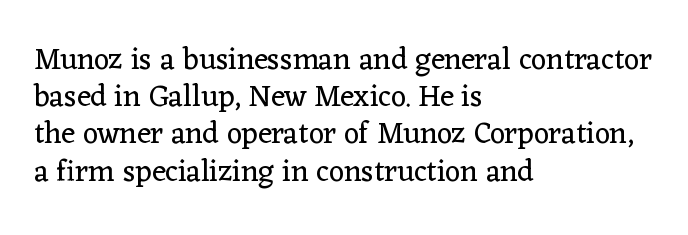
This is the regular roman posture of the typeface. Bare-footed words on every line. A quiet, ordinary-to-light weight characterises the typeface. Standard letterfit; no display-style spreading of the glyphs. These lines are composed in type with serifs.
